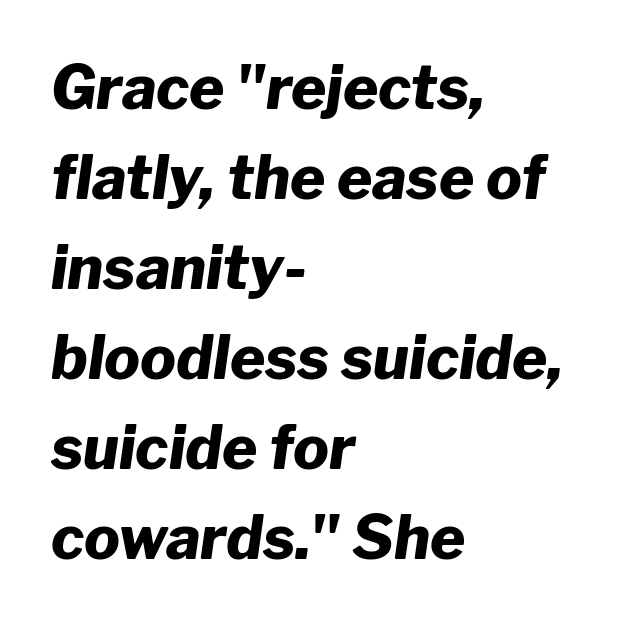
The image shows 60 px heavy type, italic (leaning right); set left-aligned, normal line spacing (1.5x), normal letter spacing, not underlined; low stroke contrast and a medium x-height.
